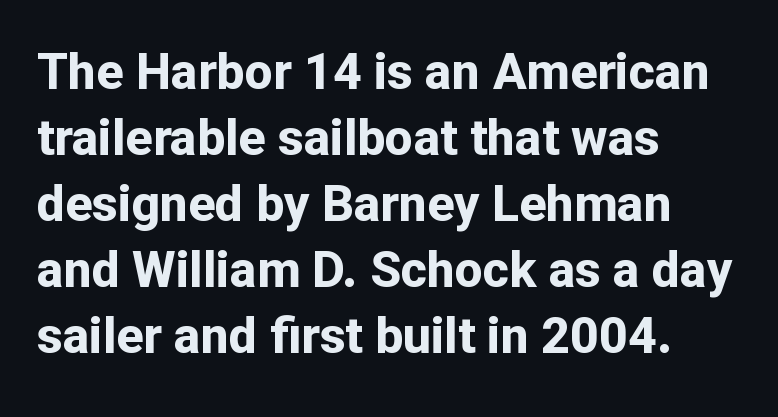
Q: Is the text bold? A: Yes.
Q: Is the text italic (slanted)? A: No, it is upright.
Q: Is the typeface a serif or a sans-serif typeface? A: Sans-serif.
Q: Is the text underlined? A: No.
Q: How is the paragraph aligned? A: Left-aligned.
Q: Is the spacing between letters normal or unusually wide? A: Normal.
Q: Is the spacing between lines tight, normal or loose? A: Normal.
Q: Width (condensed, normal, or wide)? A: Normal.
Q: Stroke contrast? A: Low.
Q: x-height? A: Medium.
Q: Monospaced? A: No.
